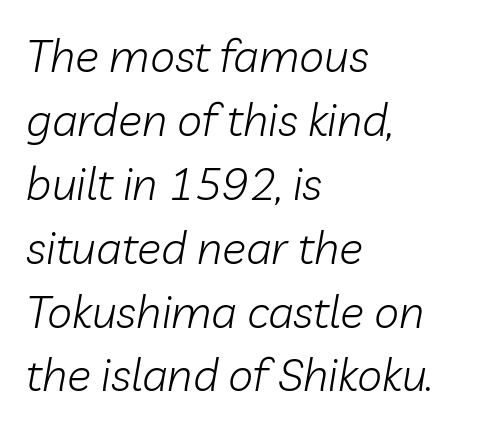
The image shows 45 px light type, italic (leaning right); set left-aligned, normal line spacing (1.42x), normal letter spacing, not underlined; low stroke contrast and a medium x-height.
